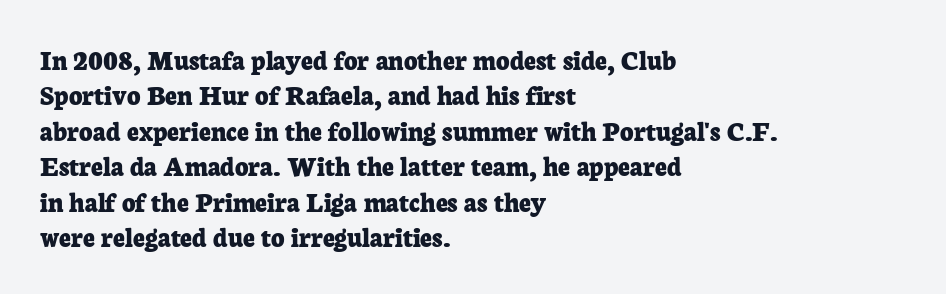
Q: Is the text bold? A: Yes.
Q: Is the text italic (slanted)? A: No, it is upright.
Q: Is the typeface a serif or a sans-serif typeface? A: Serif.
Q: Is the text underlined? A: No.
Q: How is the paragraph aligned? A: Left-aligned.
Q: Is the spacing between letters normal or unusually wide? A: Normal.
Q: Width (condensed, normal, or wide)? A: Normal.
Q: Stroke contrast? A: Low.
Q: x-height? A: Medium.
Q: Monospaced? A: No.
